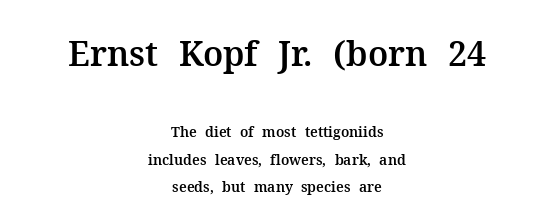
Q: Is the text italic (slanted)? A: No, it is upright.
Q: Is the typeface a serif or a sans-serif typeface? A: Serif.
Q: Is the text underlined? A: No.
Q: How is the paragraph aligned? A: Centered.
Q: Is the spacing between letters normal or unusually wide? A: Normal.
Q: Is the spacing between lines tight, normal or loose? A: Loose.
Q: Which block of text is set in a larger size, the first (top) or the second (bottom)? A: The first (top) one.
Q: Width (condensed, normal, or wide)? A: Normal.
Q: Stroke contrast? A: Medium.
Q: x-height? A: Medium.
Q: Monospaced? A: No.
